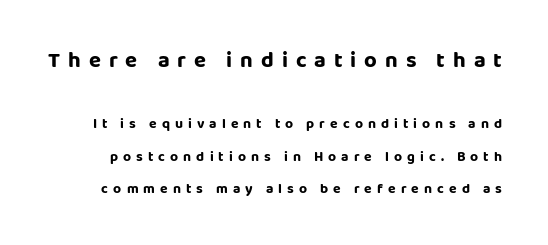
Q: Is the text italic (slanted)? A: No, it is upright.
Q: Is the text underlined? A: No.
Q: Is the spacing between letters normal or unusually wide? A: Unusually wide.
Q: Is the spacing between lines tight, normal or loose? A: Loose.
Q: Which block of text is set in a larger size, the first (top) or the second (bottom)? A: The first (top) one.
